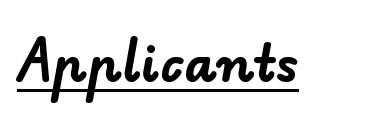
{"serif": "no", "bold": "yes", "weight": "bold", "width": "normal", "stroke_contrast": "low", "x_height": "small", "monospaced": "no", "underline": "yes", "letter_spacing": "normal", "letter_spacing_em": 0.0, "glyph_px": 50}
